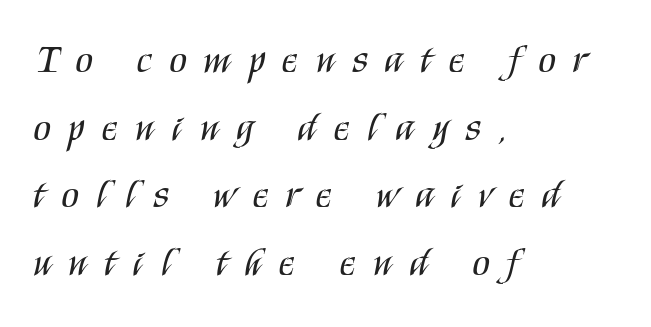
The rendering shows plain stroke endings on the letterforms — a sans-serif design. Baseline-to-baseline distance is the conventional proportion of letter height. Looks like regular typesetting: each glyph gets only the width it needs. Layout note: lines flush left.
